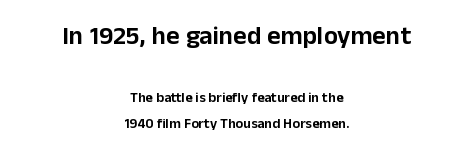
Q: Is the text italic (slanted)? A: No, it is upright.
Q: Is the text underlined? A: No.
Q: How is the paragraph aligned? A: Centered.
Q: Is the spacing between letters normal or unusually wide? A: Normal.
Q: Which block of text is set in a larger size, the first (top) or the second (bottom)? A: The first (top) one.
